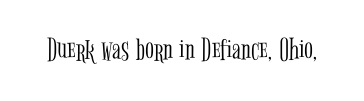
{"serif": "yes", "italic": "no", "bold": "no", "weight": "light", "width": "condensed", "stroke_contrast": "low", "x_height": "medium", "monospaced": "no", "underline": "no", "letter_spacing": "normal", "letter_spacing_em": 0.0, "glyph_px": 33}
